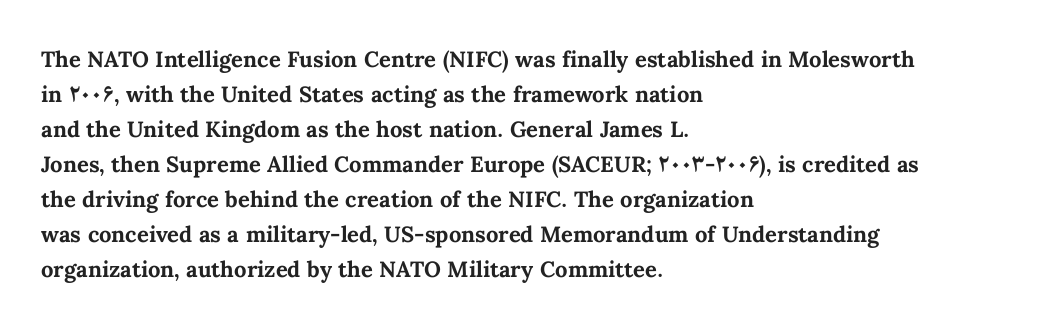
The image shows 22 px bold type, upright; set left-aligned, normal line spacing (1.59x), normal letter spacing, not underlined.
